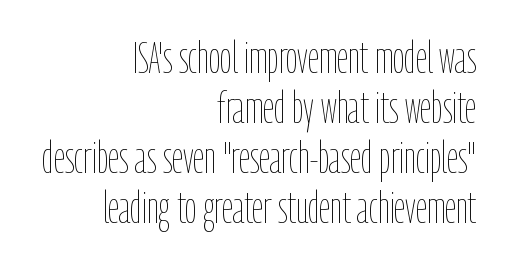
The image shows 45 px thin, condensed type, upright; set right-aligned, tight line spacing (1.11x), normal letter spacing, not underlined; low stroke contrast and a medium x-height.
